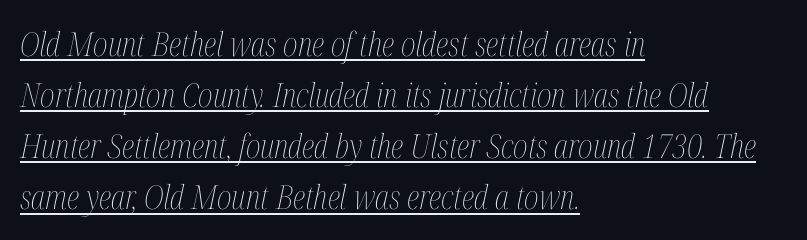
{"italic": "yes", "lean": "right", "slant_degrees": 12, "bold": "no", "weight": "thin", "width": "condensed", "stroke_contrast": "medium", "x_height": "medium", "monospaced": "no", "underline": "yes", "align": "left", "line_spacing": "normal", "line_spacing_ratio": 1.55, "letter_spacing": "normal", "letter_spacing_em": 0.0, "glyph_px": 33}
